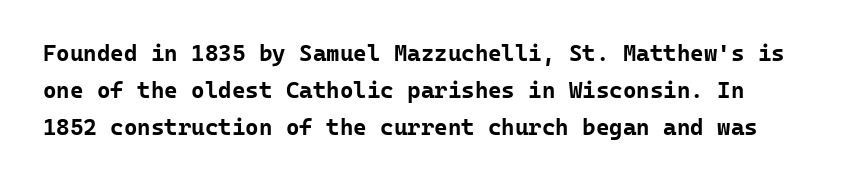
The image shows 23 px bold type, upright; set normal line spacing (1.6x), normal letter spacing, not underlined.
